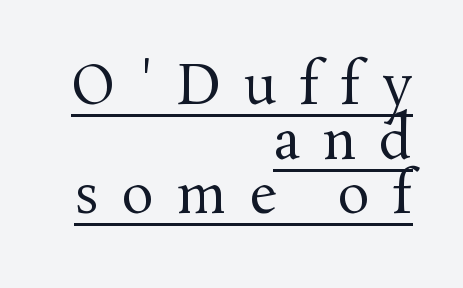
The image shows 54 px regular-weight serif type, upright; set right-aligned, tight line spacing (1.01x), unusually wide letter spacing (+0.42 em), underlined; medium stroke contrast and a medium x-height.
